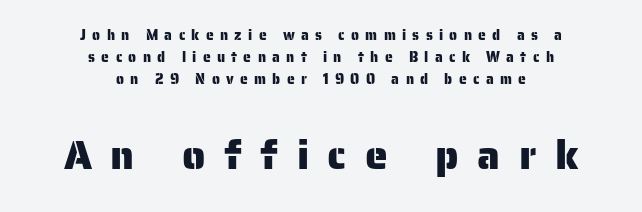
{"serif": "no", "italic": "no", "width": "normal", "stroke_contrast": "low", "x_height": "medium", "monospaced": "no", "underline": "no", "align": "center", "line_spacing": "normal", "line_spacing_ratio": 1.56, "letter_spacing": "wide", "letter_spacing_em": 0.45, "larger_block": "second", "size_ratio": 2.93, "glyph_px": 41}
